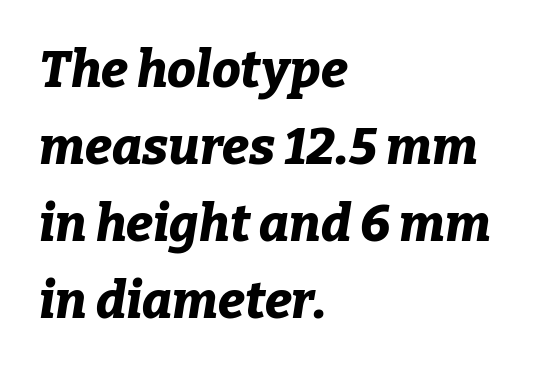
The image shows 51 px bold type, italic (leaning right); set left-aligned, normal line spacing (1.51x), normal letter spacing, not underlined; low stroke contrast and a medium x-height.
